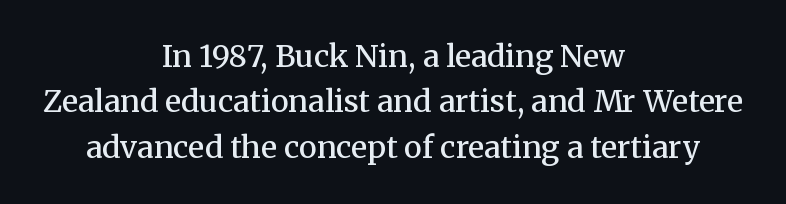
Look at the stroke-to-counter ratio: somewhat heavy, a semibold. Just letters on the line, the space beneath them empty. Spacing verdict: proportional, widths tailored to each character. Each word holds together tightly as a unit, with standard inter-letter gaps. Each letter's strokes conclude with small projecting serifs. A roman cut, with each character standing at attention.
